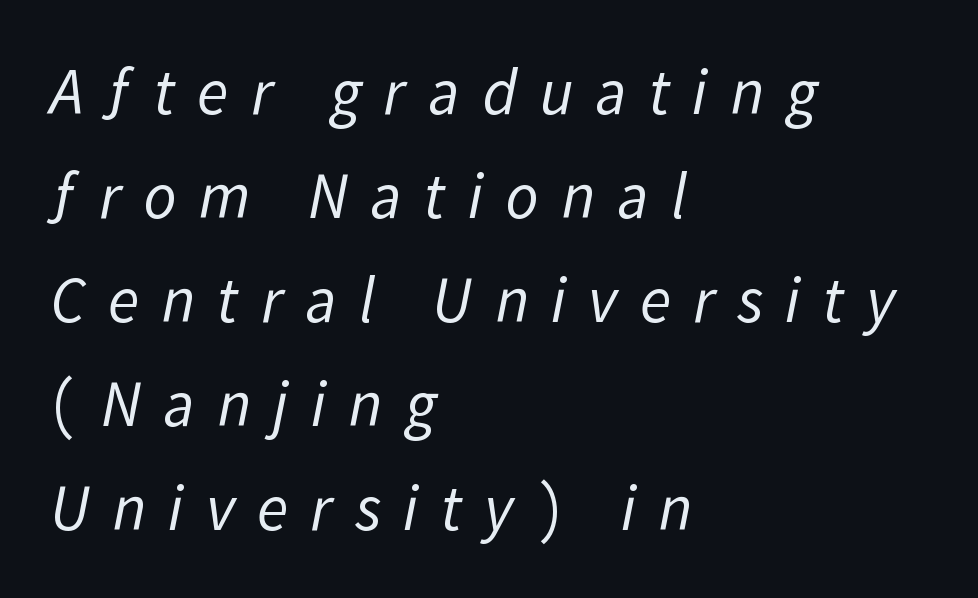
Between one letter and the next there's a generous, obvious gap. Each new line begins a customary step beneath the previous one. The passage shown is not underscored anywhere. Does the copy run flush right? No — it runs flush left.
